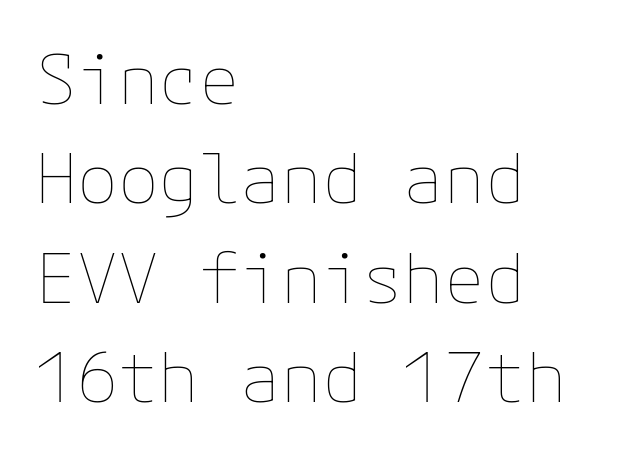
Each word holds together tightly as a unit, with standard inter-letter gaps. This rendering uses left alignment, leaving the right contour irregular. Plain, unruled lines of type. Honestly, the row spacing looks completely unremarkable. The face looks like a standard text weight, possibly lighter.
